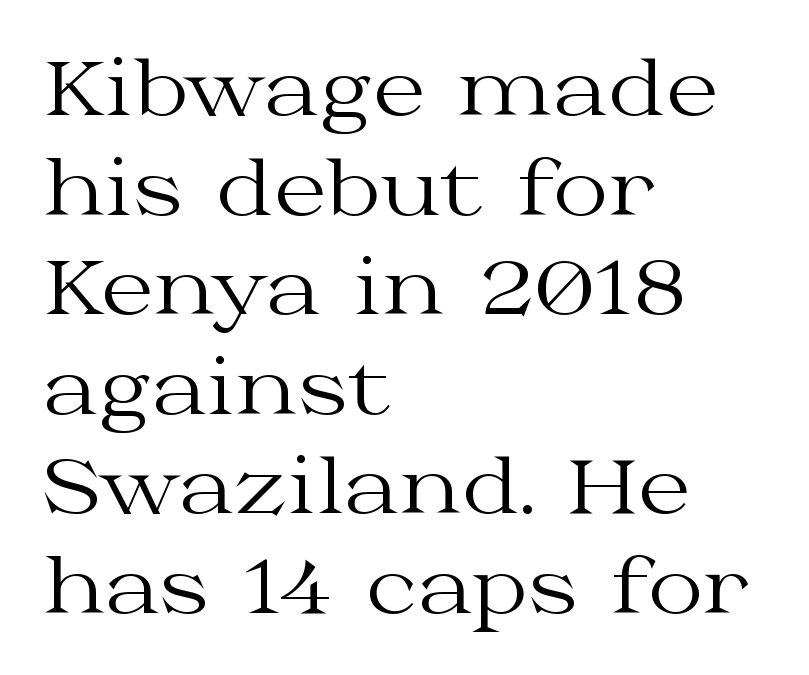
The image shows 76 px regular-weight, wide serif type, upright; set left-aligned, normal line spacing (1.31x), normal letter spacing, not underlined; medium stroke contrast and a medium x-height.
